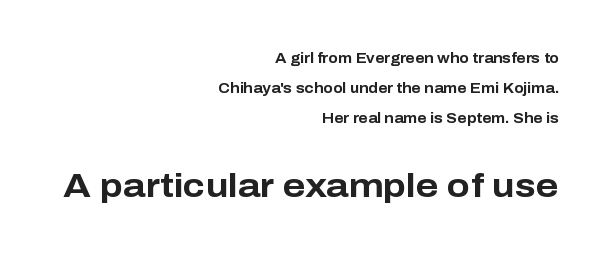
The image shows 34 px bold sans-serif type, upright; set right-aligned, loose line spacing (2.13x), normal letter spacing, not underlined; the second (bottom) block is 2.43x larger; low stroke contrast and a medium x-height.
